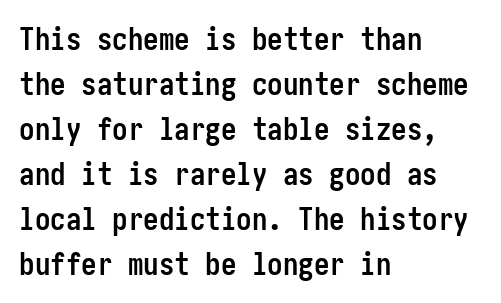
Italic? Not at all — the glyphs are vertical. The tracking reads as untouched default to a designer's eye. Interline gaps are of average width in this sample. Unlike a traditional serif, this face leaves its strokes unadorned. Notice how the passage keeps a crisp vertical edge on the left only.
